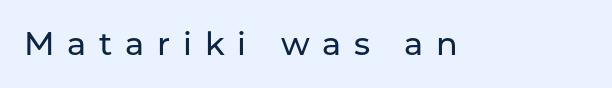
There is plenty of visible air inserted between adjacent glyphs. You could not count columns in this text — the font is proportionally spaced. Unlike italic type, these characters show no tilt at all. The designer went with a sans here, leaving each stem footless. This rendering features lettering with no underline.
